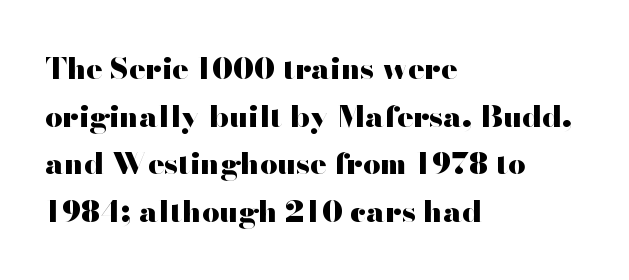
Notice how the passage keeps a crisp vertical edge on the left only. Is there much room between lines? A standard amount, neither cramped nor airy. Observe the ordinary spacing: letters are neighbours, not strangers. Look at the bottom of the vertical strokes: they stop flat, with no serifs. A full-strength bold gives these letters their thick strokes.
